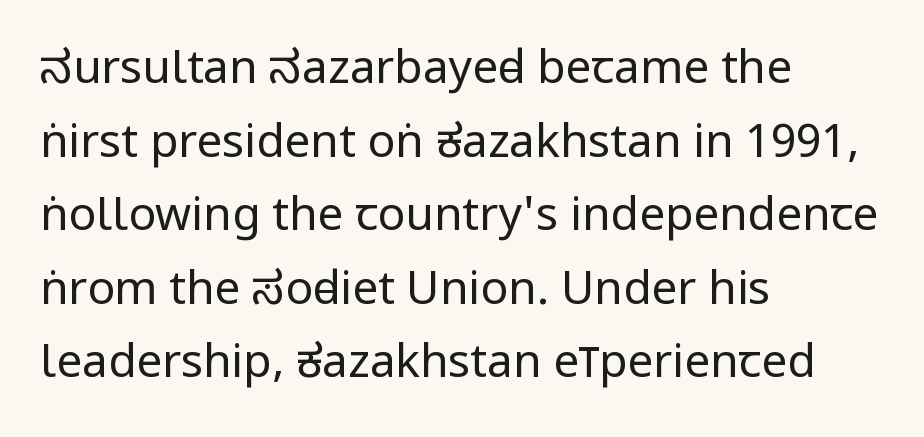
The image shows 46 px regular-weight, condensed sans-serif type, upright; set left-aligned, normal line spacing (1.6x), normal letter spacing, not underlined; low stroke contrast.
